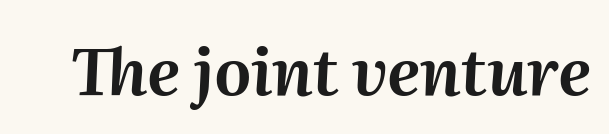
{"italic": "yes", "lean": "right", "slant_degrees": 2, "width": "normal", "stroke_contrast": "medium", "x_height": "medium", "monospaced": "no", "underline": "no", "letter_spacing": "normal", "letter_spacing_em": 0.0, "glyph_px": 65}
